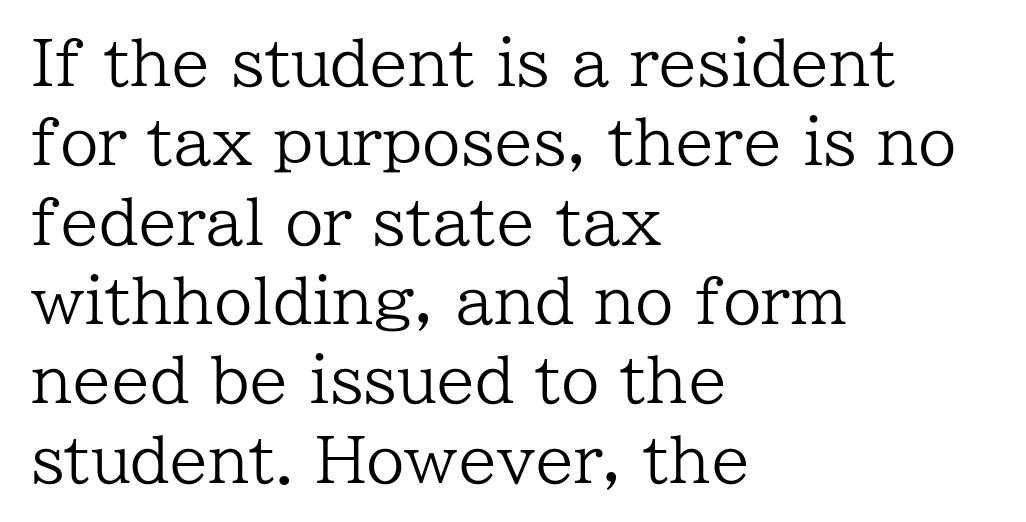
Q: Is the text bold? A: No.
Q: Is the text italic (slanted)? A: No, it is upright.
Q: Is the typeface a serif or a sans-serif typeface? A: Serif.
Q: Is the text underlined? A: No.
Q: How is the paragraph aligned? A: Left-aligned.
Q: Is the spacing between letters normal or unusually wide? A: Normal.
Q: Is the spacing between lines tight, normal or loose? A: Normal.
Q: Width (condensed, normal, or wide)? A: Normal.
Q: Stroke contrast? A: Low.
Q: x-height? A: Medium.
Q: Monospaced? A: No.
